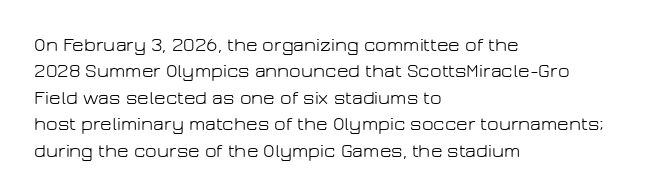
Q: Is the text bold? A: No.
Q: Is the text italic (slanted)? A: No, it is upright.
Q: Is the text underlined? A: No.
Q: How is the paragraph aligned? A: Left-aligned.
Q: Is the spacing between letters normal or unusually wide? A: Normal.
Q: Is the spacing between lines tight, normal or loose? A: Normal.
